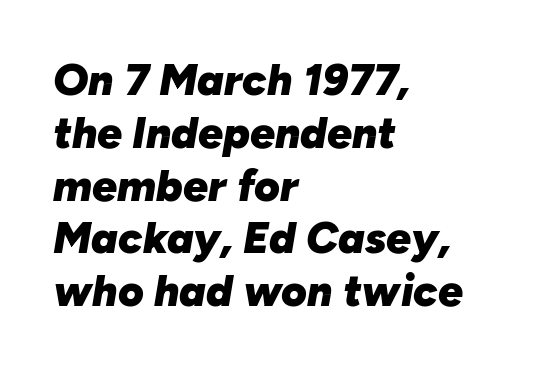
Underline: absent. Each line starts at the same left margin while the right side varies. A typesetter would mark this as italic. A typesetter would call this zero additional tracking.
